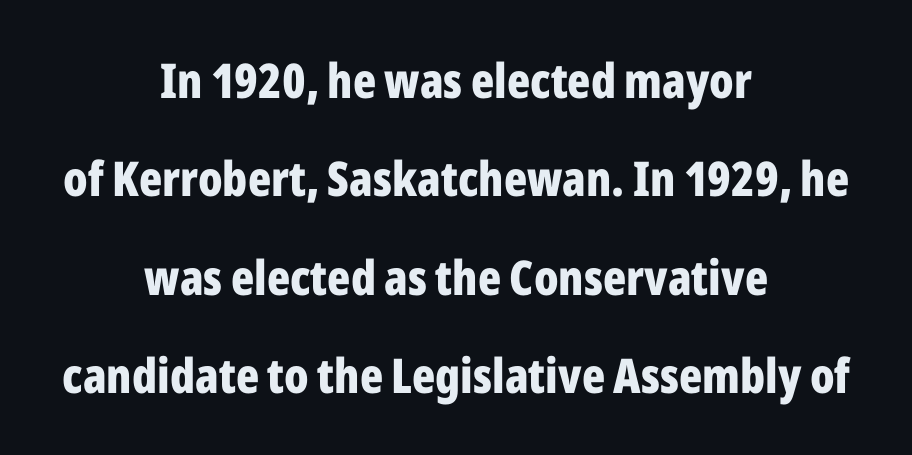
Q: Is the text bold? A: Yes.
Q: Is the text italic (slanted)? A: No, it is upright.
Q: Is the typeface a serif or a sans-serif typeface? A: Sans-serif.
Q: Is the text underlined? A: No.
Q: How is the paragraph aligned? A: Centered.
Q: Is the spacing between letters normal or unusually wide? A: Normal.
Q: Is the spacing between lines tight, normal or loose? A: Loose.
Q: Width (condensed, normal, or wide)? A: Condensed.
Q: Stroke contrast? A: Low.
Q: x-height? A: Medium.
Q: Monospaced? A: No.
